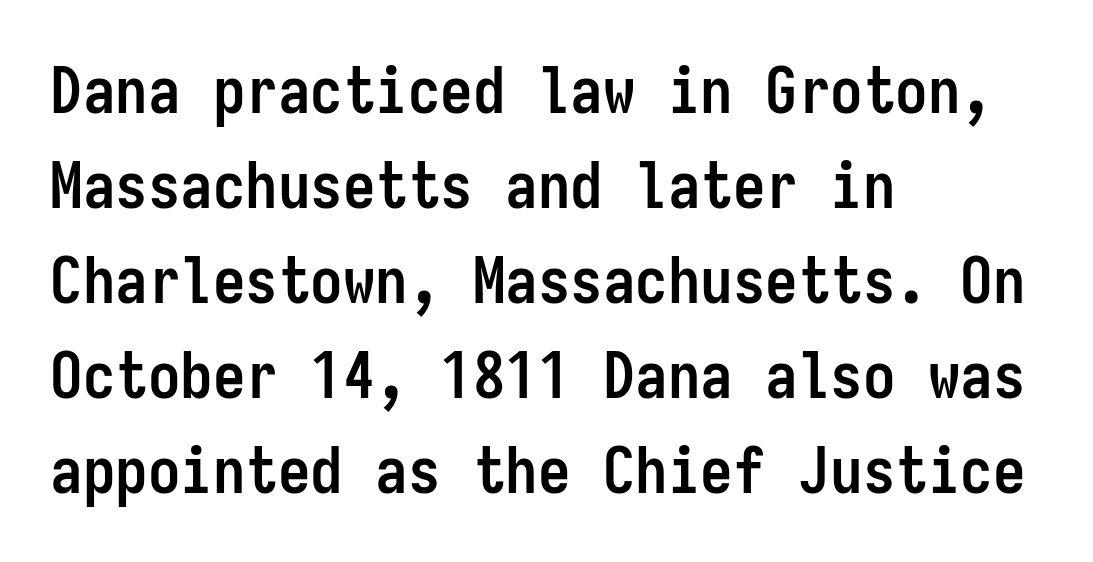
{"serif": "no", "italic": "no", "bold": "yes", "weight": "semibold", "width": "condensed", "stroke_contrast": "low", "x_height": "medium", "monospaced": "yes", "underline": "no", "align": "left", "line_spacing": "normal", "line_spacing_ratio": 1.46, "letter_spacing": "normal", "letter_spacing_em": 0.0, "glyph_px": 65}
